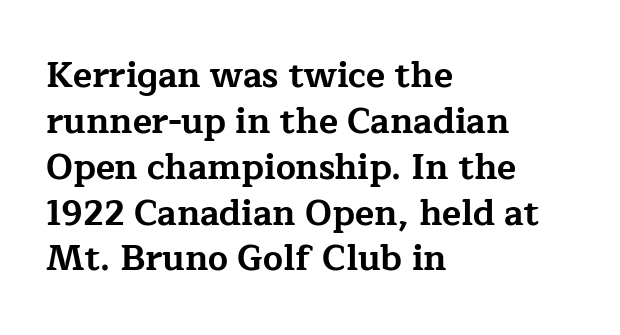
{"serif": "yes", "italic": "no", "bold": "yes", "weight": "bold", "width": "wide", "stroke_contrast": "low", "x_height": "medium", "monospaced": "no", "underline": "no", "align": "left", "line_spacing": "normal", "line_spacing_ratio": 1.31, "letter_spacing": "normal", "letter_spacing_em": 0.0, "glyph_px": 35}
